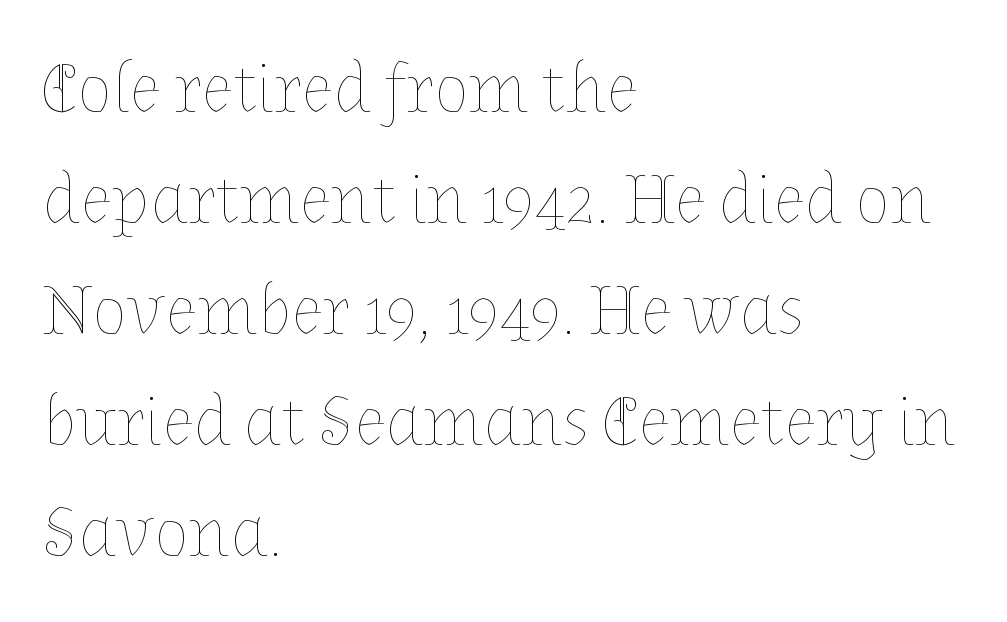
Q: Is the text bold? A: No.
Q: Is the text italic (slanted)? A: No, it is upright.
Q: Is the text underlined? A: No.
Q: How is the paragraph aligned? A: Left-aligned.
Q: Is the spacing between letters normal or unusually wide? A: Normal.
Q: Is the spacing between lines tight, normal or loose? A: Normal.
Q: Width (condensed, normal, or wide)? A: Normal.
Q: Stroke contrast? A: Low.
Q: x-height? A: Medium.
Q: Monospaced? A: No.
